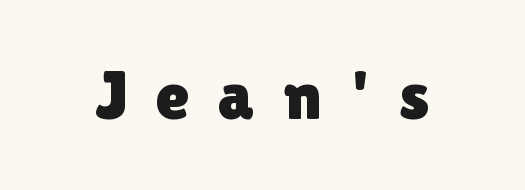
{"serif": "no", "italic": "no", "width": "normal", "x_height": "medium", "monospaced": "no", "underline": "no", "letter_spacing": "wide", "letter_spacing_em": 0.42, "glyph_px": 69}
